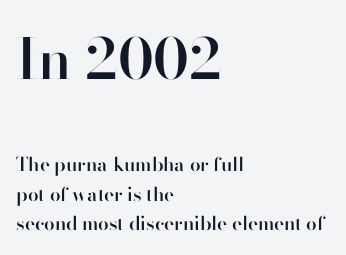
Font category for this specimen: sans-serif. Do the letters lean? They stand straight. The passage shown is typed in a proportional face where columns would drift. No extra tracking has been applied to these lines. The composition opens big and finishes small. Emphasis by weight is partial: semibold.
